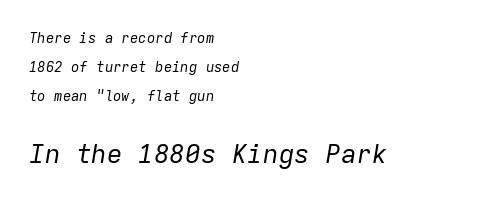
Q: Is the text bold? A: No.
Q: Is the text italic (slanted)? A: Yes, it leans right by about 9 degrees.
Q: Is the text underlined? A: No.
Q: How is the paragraph aligned? A: Left-aligned.
Q: Is the spacing between letters normal or unusually wide? A: Normal.
Q: Is the spacing between lines tight, normal or loose? A: Loose.
Q: Which block of text is set in a larger size, the first (top) or the second (bottom)? A: The second (bottom) one.
